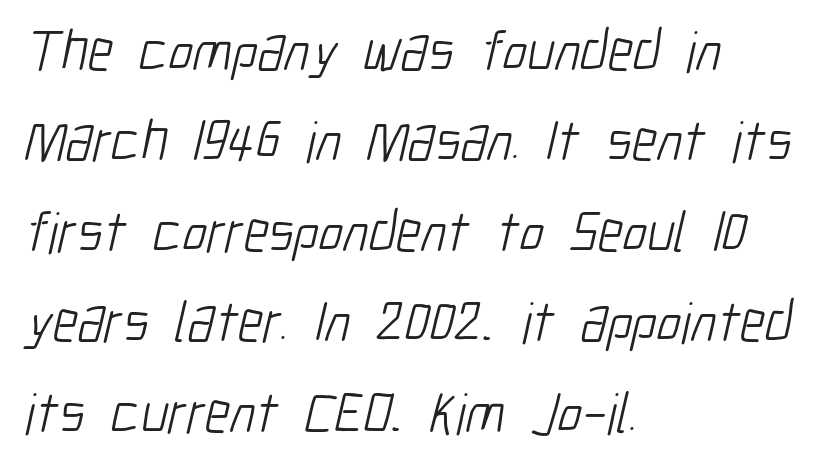
Q: Is the text bold? A: No.
Q: Is the typeface a serif or a sans-serif typeface? A: Sans-serif.
Q: Is the text underlined? A: No.
Q: How is the paragraph aligned? A: Left-aligned.
Q: Is the spacing between letters normal or unusually wide? A: Normal.
Q: Is the spacing between lines tight, normal or loose? A: Normal.
Q: Width (condensed, normal, or wide)? A: Condensed.
Q: Stroke contrast? A: Low.
Q: x-height? A: Medium.
Q: Monospaced? A: No.
